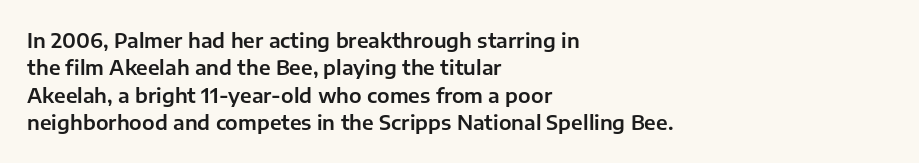
Q: Is the text italic (slanted)? A: No, it is upright.
Q: Is the text underlined? A: No.
Q: How is the paragraph aligned? A: Left-aligned.
Q: Is the spacing between letters normal or unusually wide? A: Normal.
Q: Is the spacing between lines tight, normal or loose? A: Normal.
